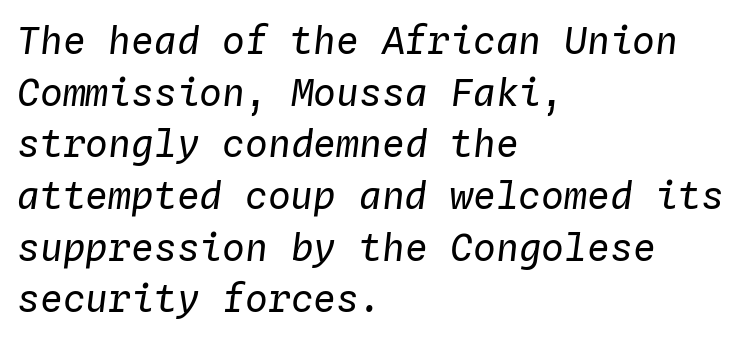
Monospaced: the letters line up in strict vertical columns. The strokes carry an ordinary text weight at most. Reading down the column, the eye jumps a familiar distance to each next line. Emphasis-style slanted type is in use. Only glyphs here, with clear space below each row. Here the glyphs are tracked normally, forming tight word shapes.
